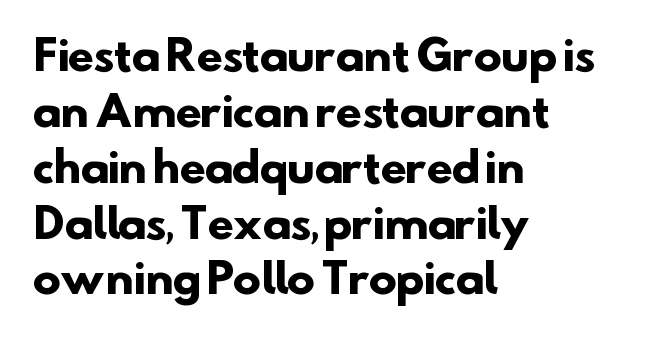
The image shows 42 px heavy sans-serif type; set left-aligned, normal line spacing (1.33x), normal letter spacing, not underlined; low stroke contrast and a small x-height.
